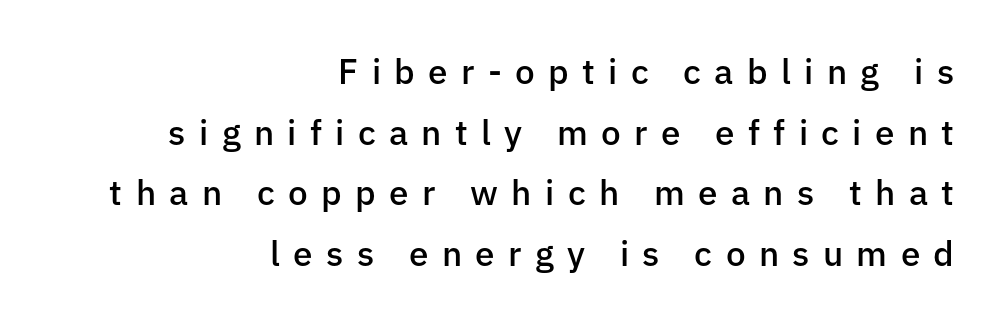
Q: Is the text bold? A: Semi-bold.
Q: Is the text italic (slanted)? A: No, it is upright.
Q: Is the typeface a serif or a sans-serif typeface? A: Sans-serif.
Q: Is the text underlined? A: No.
Q: How is the paragraph aligned? A: Right-aligned.
Q: Is the spacing between letters normal or unusually wide? A: Unusually wide.
Q: Width (condensed, normal, or wide)? A: Normal.
Q: Stroke contrast? A: Low.
Q: x-height? A: Medium.
Q: Monospaced? A: No.
